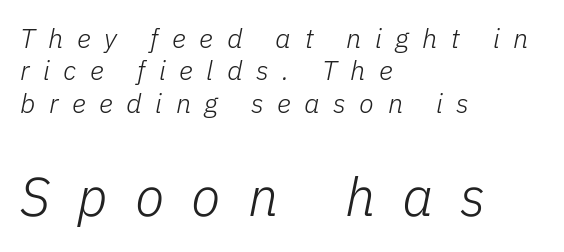
The image shows 54 px light type, italic (leaning right); set left-aligned, line spacing 1.2x, unusually wide letter spacing (+0.5 em), not underlined; the second (bottom) block is 2.0x larger; low stroke contrast and a medium x-height.
